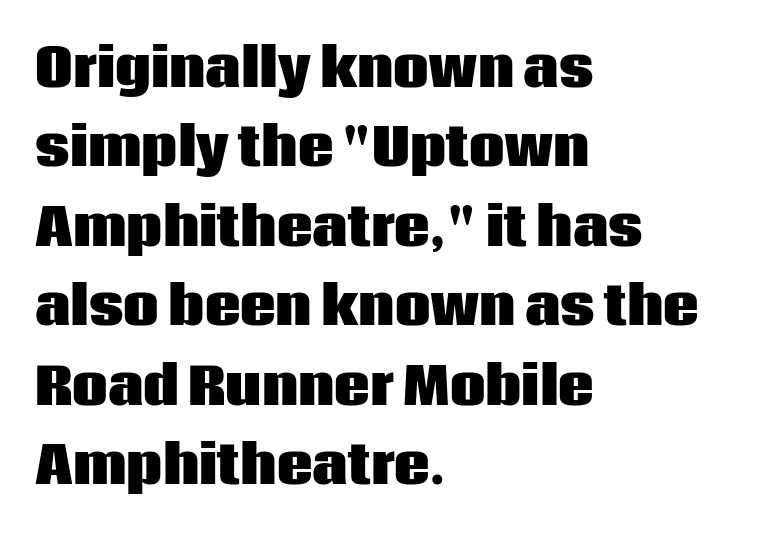
Successive baselines arrive at the customary interval. The lines are quadded left. Weight check: bold — yes, fully. Type without underlining. The letterforms sit shoulder to shoulder at normal distance. The rendering shows plain stroke endings on the letterforms — a sans-serif design.
